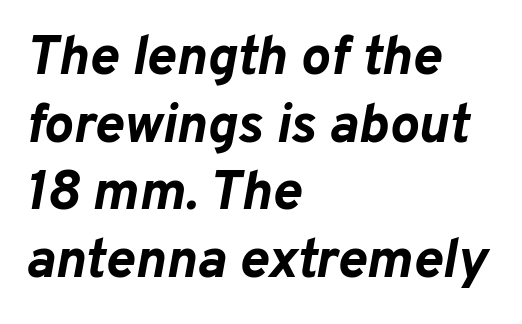
{"italic": "yes", "lean": "right", "slant_degrees": 10, "bold": "yes", "weight": "bold", "width": "normal", "stroke_contrast": "low", "x_height": "medium", "monospaced": "no", "underline": "no", "align": "left", "line_spacing_ratio": 1.23, "letter_spacing": "normal", "letter_spacing_em": 0.0, "glyph_px": 55}
